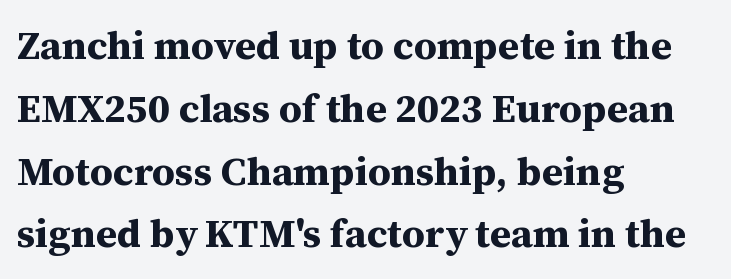
The image shows 40 px bold serif type, upright; set left-aligned, normal line spacing (1.57x), normal letter spacing, not underlined; medium stroke contrast and a medium x-height.
